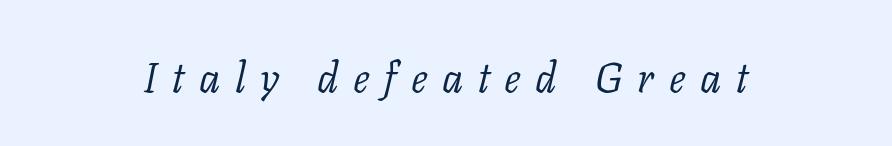
The image shows 42 px light serif type, italic (leaning right); set centered, unusually wide letter spacing (+0.35 em), not underlined; low stroke contrast and a medium x-height.
